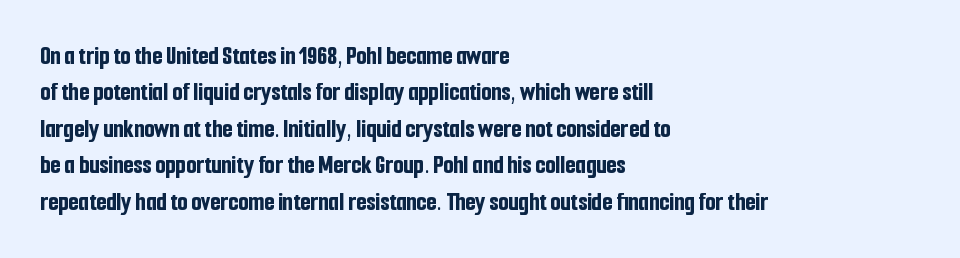
The image shows 26 px bold type, upright; set left-aligned, normal line spacing (1.4x), normal letter spacing, not underlined.
